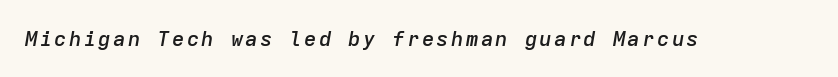
Q: Is the text bold? A: Semi-bold.
Q: Is the text italic (slanted)? A: Yes, it leans right by about 9 degrees.
Q: Is the text underlined? A: No.
